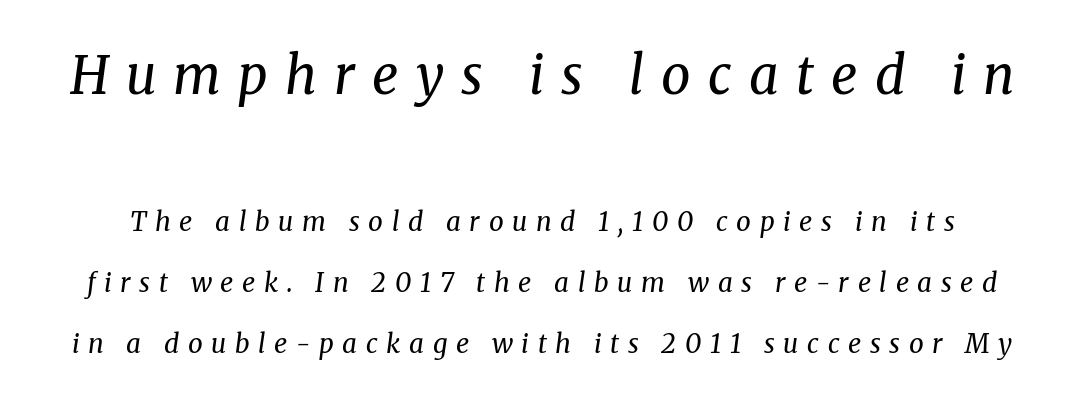
The image shows 52 px regular-weight serif type, italic (leaning right); set loose line spacing (2.34x), unusually wide letter spacing (+0.33 em), not underlined; the first (top) block is 2.0x larger; medium stroke contrast and a medium x-height.
